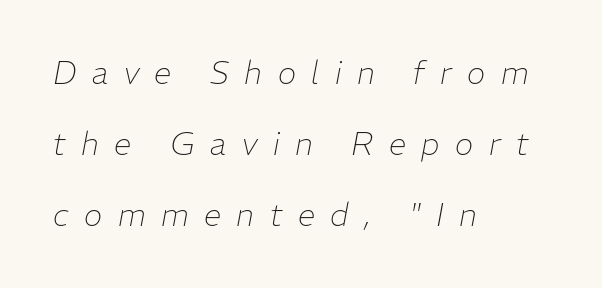
The image shows 31 px thin type, italic (leaning right); set left-aligned, loose line spacing (2.29x), unusually wide letter spacing (+0.5 em), not underlined; low stroke contrast and a medium x-height.
